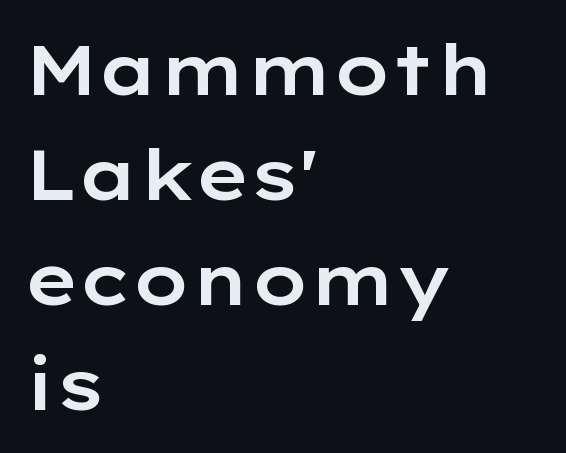
Q: Is the text italic (slanted)? A: No, it is upright.
Q: Is the typeface a serif or a sans-serif typeface? A: Sans-serif.
Q: Is the text underlined? A: No.
Q: How is the paragraph aligned? A: Left-aligned.
Q: Is the spacing between letters normal or unusually wide? A: Normal.
Q: Is the spacing between lines tight, normal or loose? A: Normal.
Q: Width (condensed, normal, or wide)? A: Wide.
Q: Stroke contrast? A: Low.
Q: x-height? A: Medium.
Q: Monospaced? A: No.
